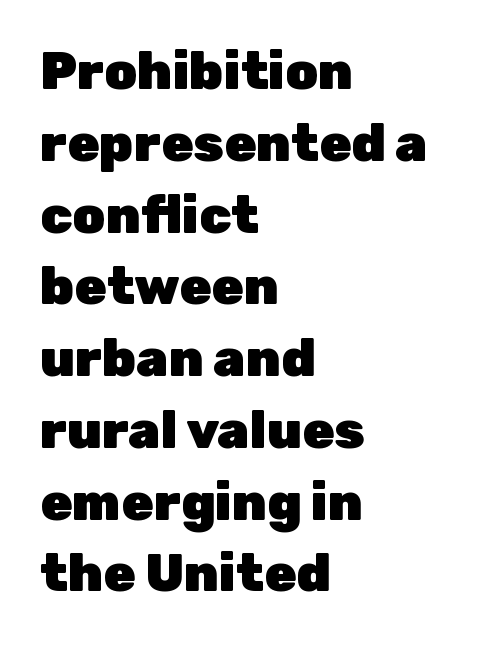
The image shows 52 px heavy sans-serif type, upright; set left-aligned, normal line spacing (1.38x), normal letter spacing, not underlined; low stroke contrast and a medium x-height.
